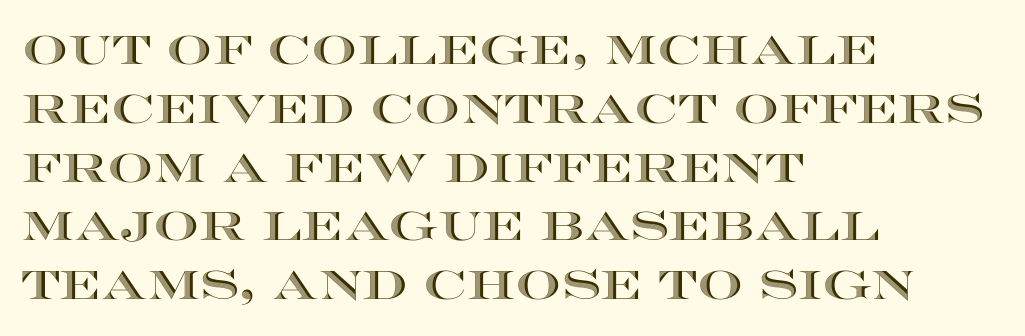
{"italic": "no", "width": "wide", "x_height": "large", "monospaced": "no", "underline": "no", "align": "left", "line_spacing": "normal", "line_spacing_ratio": 1.47, "letter_spacing": "normal", "letter_spacing_em": 0.0, "glyph_px": 40}
